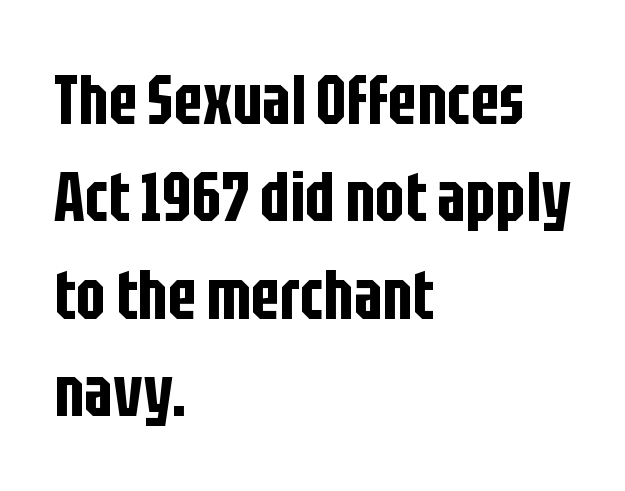
The image shows 70 px condensed sans-serif type, upright; set left-aligned, normal line spacing (1.39x), normal letter spacing, not underlined; low stroke contrast and a large x-height.
